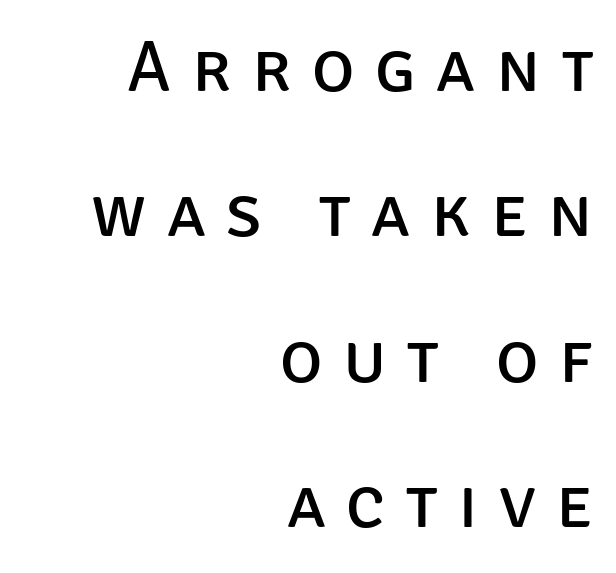
The image shows 72 px regular-weight sans-serif type, upright; set right-aligned, loose line spacing (2.02x), unusually wide letter spacing (+0.29 em), not underlined; low stroke contrast and a large x-height.
